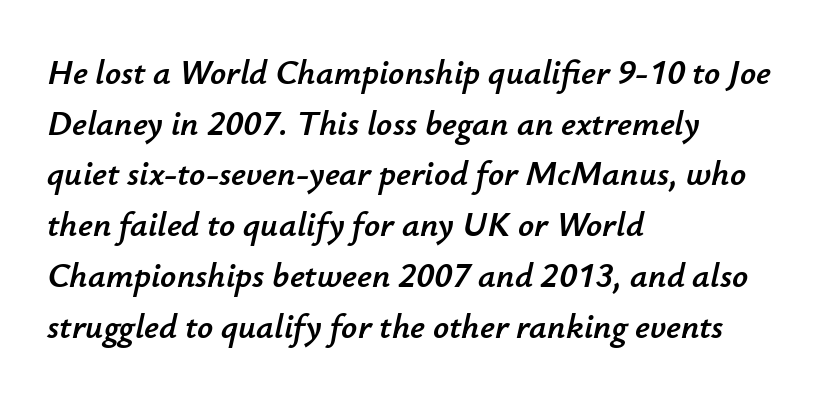
Underlining? Definitely not there. Spacing verdict: proportional, widths tailored to each character. Line spacing here is normal. The font's italic variant was chosen for this text.
